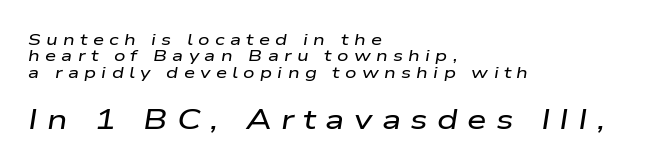
The passage shown has open, widely tracked lettering throughout. Here the second block reads like a headline and the first like body copy. A student would call this left alignment; a typographer would say flush left, rag right. Rendered with sloped, italic letterforms.
